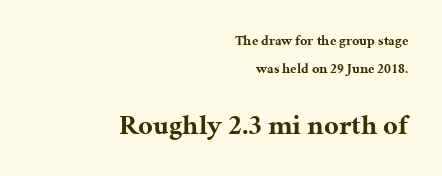
Q: Is the text bold? A: Yes.
Q: Is the text italic (slanted)? A: No, it is upright.
Q: Is the typeface a serif or a sans-serif typeface? A: Serif.
Q: Is the text underlined? A: No.
Q: How is the paragraph aligned? A: Right-aligned.
Q: Is the spacing between letters normal or unusually wide? A: Normal.
Q: Is the spacing between lines tight, normal or loose? A: Loose.
Q: Which block of text is set in a larger size, the first (top) or the second (bottom)? A: The second (bottom) one.
Q: Width (condensed, normal, or wide)? A: Normal.
Q: Stroke contrast? A: Medium.
Q: x-height? A: Medium.
Q: Monospaced? A: No.
